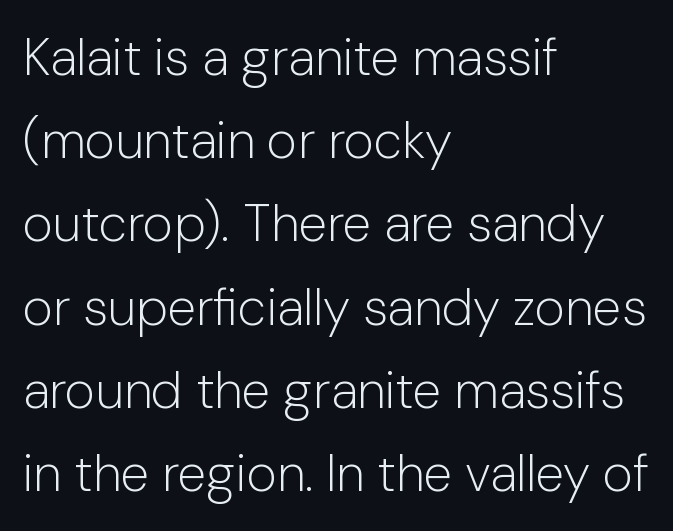
{"serif": "no", "italic": "no", "bold": "no", "weight": "light", "width": "normal", "stroke_contrast": "low", "x_height": "medium", "monospaced": "no", "underline": "no", "align": "left", "line_spacing": "normal", "line_spacing_ratio": 1.6, "letter_spacing": "normal", "letter_spacing_em": 0.0, "glyph_px": 52}
